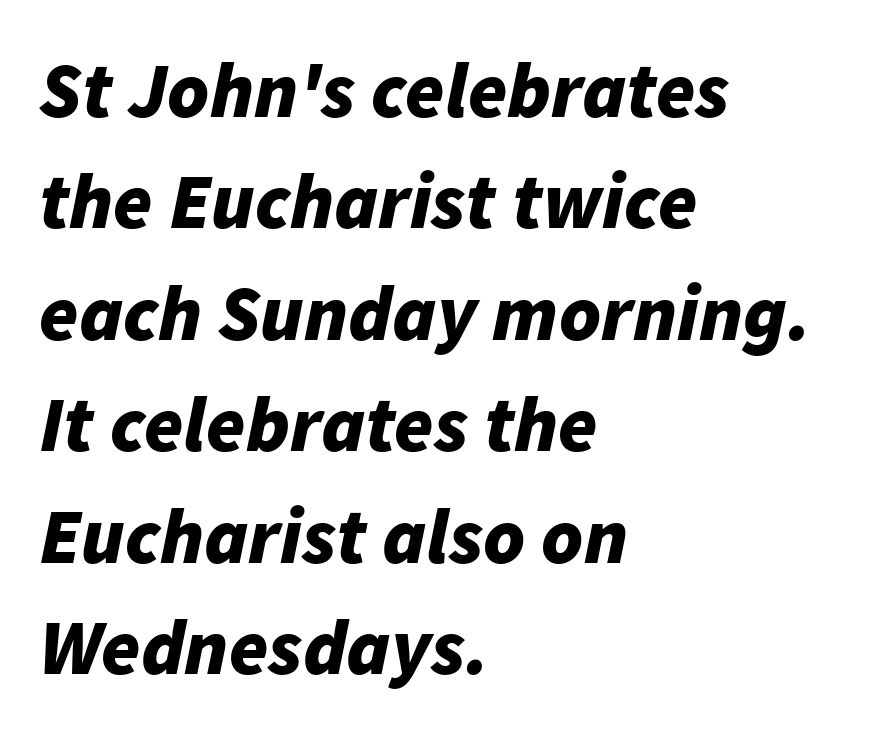
The axis of the letterforms is tilted away from vertical. The gaps between neighbouring characters are ordinary and unremarkable. Typesetter's note: full bold, strokes at maximum text heaviness. In terms of leading, this rendering sits right in the middle. Each line starts at the same left margin while the right side varies. Bare-footed words on every line.
